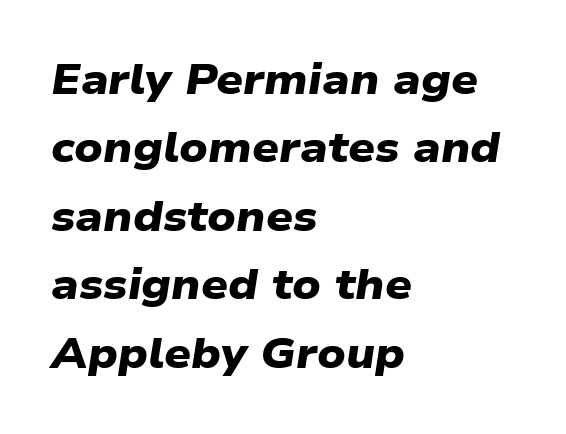
Q: Is the text bold? A: Yes.
Q: Is the typeface a serif or a sans-serif typeface? A: Sans-serif.
Q: Is the text underlined? A: No.
Q: How is the paragraph aligned? A: Left-aligned.
Q: Is the spacing between letters normal or unusually wide? A: Normal.
Q: Is the spacing between lines tight, normal or loose? A: Normal.
Q: Width (condensed, normal, or wide)? A: Wide.
Q: Stroke contrast? A: Low.
Q: x-height? A: Medium.
Q: Monospaced? A: No.
